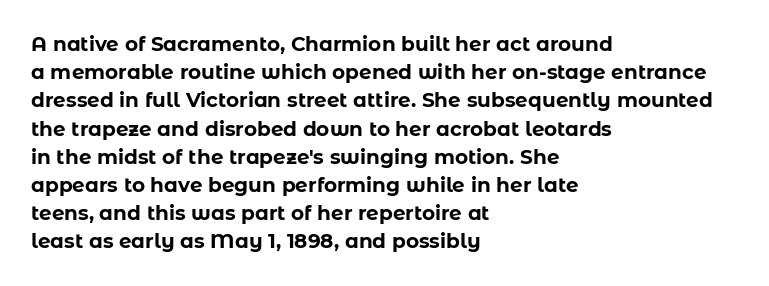
The image shows 20 px bold type, upright; set left-aligned, normal line spacing (1.41x), normal letter spacing, not underlined.
